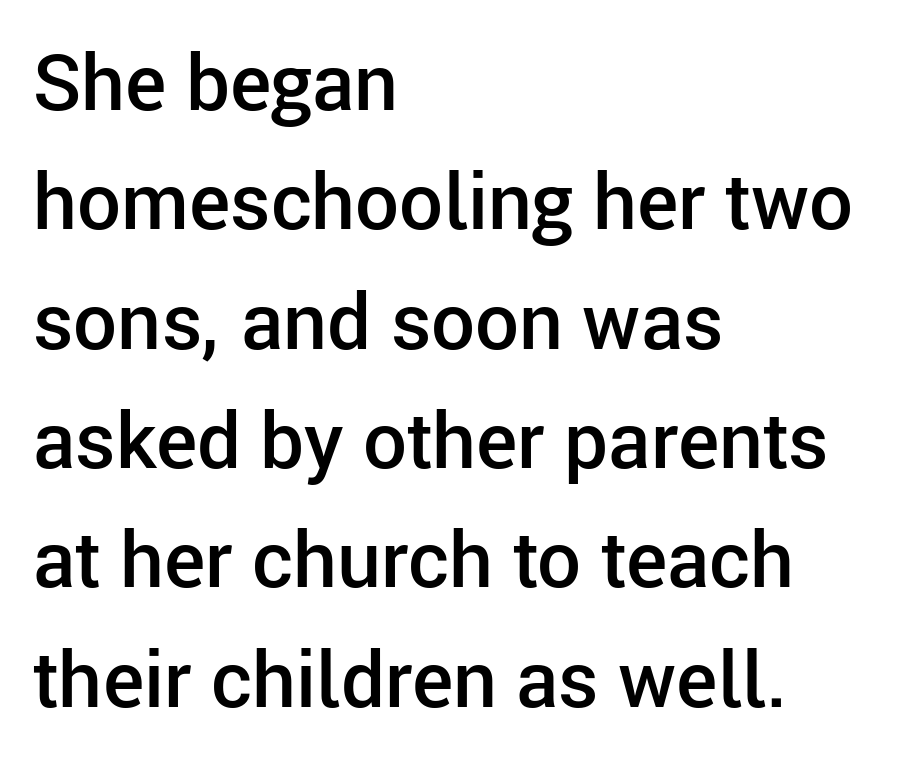
The area under the type is left untouched. Looks like regular typesetting: each glyph gets only the width it needs. Serifs: no, the terminals of the letterforms are clean. The passage shown is semibold, sitting just below true bold. Alignment: flush left. One glance says typical: line gaps are just what's usual.
